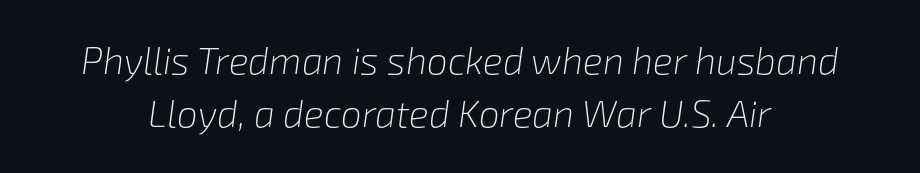
Q: Is the text bold? A: No.
Q: Is the text italic (slanted)? A: Yes, it leans right by about 8 degrees.
Q: Is the text underlined? A: No.
Q: Is the spacing between letters normal or unusually wide? A: Normal.
Q: Is the spacing between lines tight, normal or loose? A: Normal.
Q: Width (condensed, normal, or wide)? A: Normal.
Q: Stroke contrast? A: Low.
Q: x-height? A: Medium.
Q: Monospaced? A: No.
